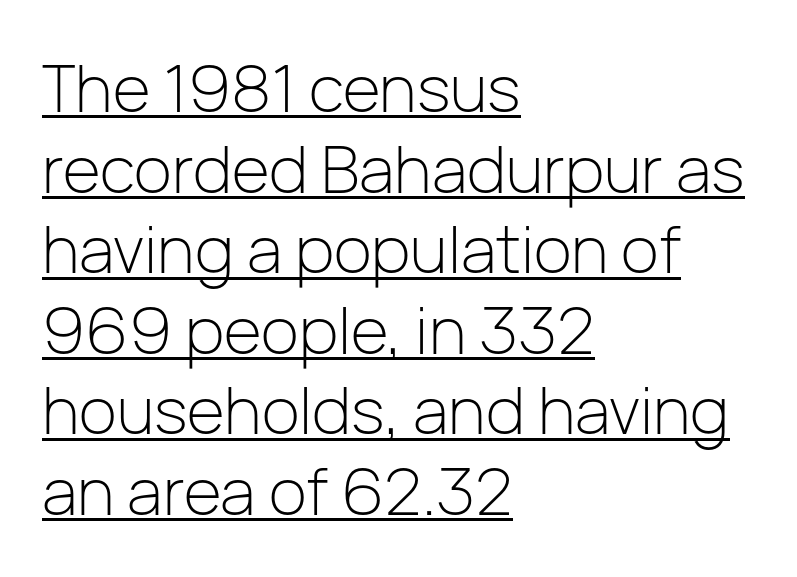
The image shows 65 px light sans-serif type, upright; set left-aligned, line spacing 1.24x, normal letter spacing, underlined; low stroke contrast and a medium x-height.
